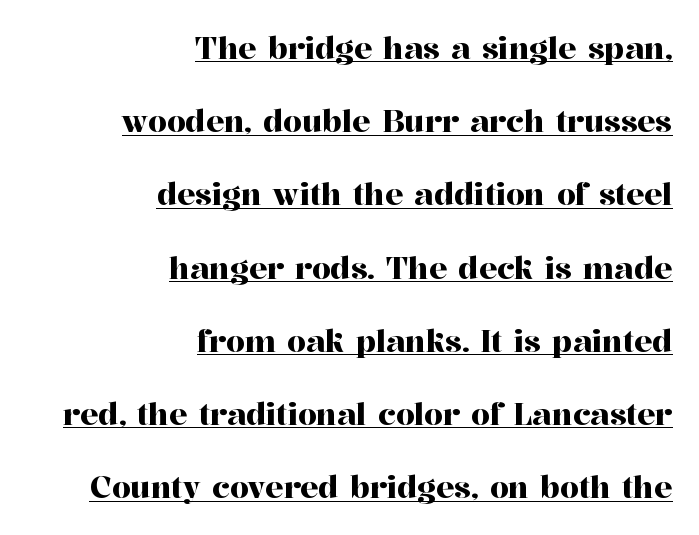
Q: Is the text italic (slanted)? A: No, it is upright.
Q: Is the typeface a serif or a sans-serif typeface? A: Serif.
Q: Is the text underlined? A: Yes.
Q: How is the paragraph aligned? A: Right-aligned.
Q: Is the spacing between letters normal or unusually wide? A: Normal.
Q: Is the spacing between lines tight, normal or loose? A: Loose.
Q: Width (condensed, normal, or wide)? A: Normal.
Q: Stroke contrast? A: High.
Q: x-height? A: Medium.
Q: Monospaced? A: No.
